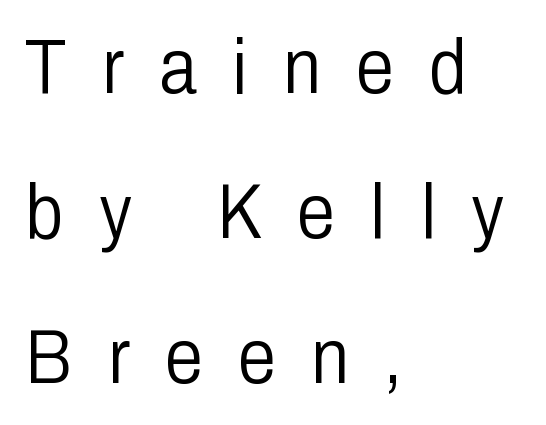
The image shows 77 px light, condensed sans-serif type, upright; set left-aligned, line spacing 1.88x, unusually wide letter spacing (+0.46 em), not underlined; low stroke contrast and a medium x-height.
